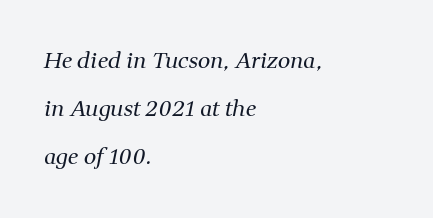
The image shows 22 px text type, italic (leaning right); set left-aligned, loose line spacing (2.18x), normal letter spacing, not underlined.
